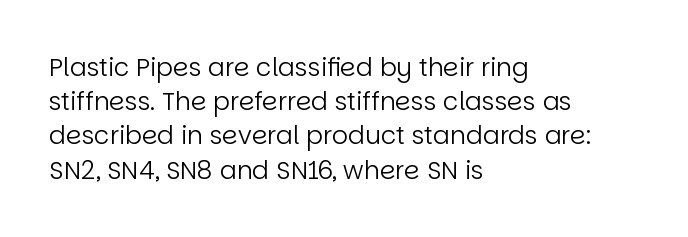
The area under the type is left untouched. A roman cut, with each character standing at attention. Observe the ordinary spacing: letters are neighbours, not strangers. Notice how the passage keeps a crisp vertical edge on the left only.
